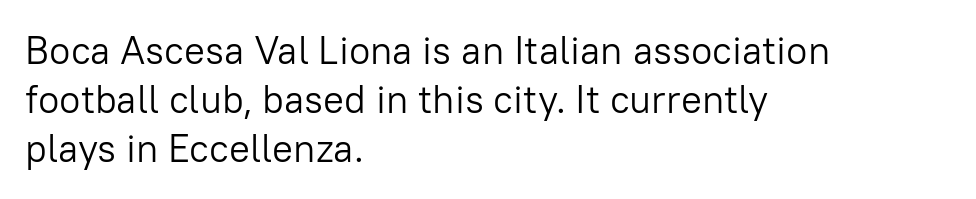
Regarding serifs, this sample does without them. Does extra space separate the letters? No, they use regular spacing. Is this a fixed-width face? No — the glyphs have proportional, varying widths. These lines sit exactly where default settings would place them.
